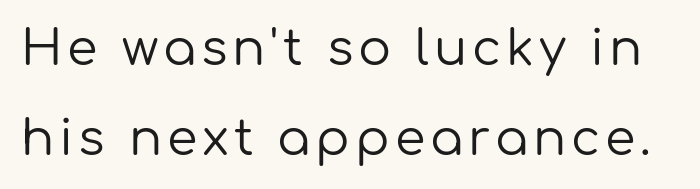
Spacing verdict: proportional, widths tailored to each character. In terms of posture, this sample is upright. The space directly below the letters is spotless. The weight tops out at a normal text grade.
